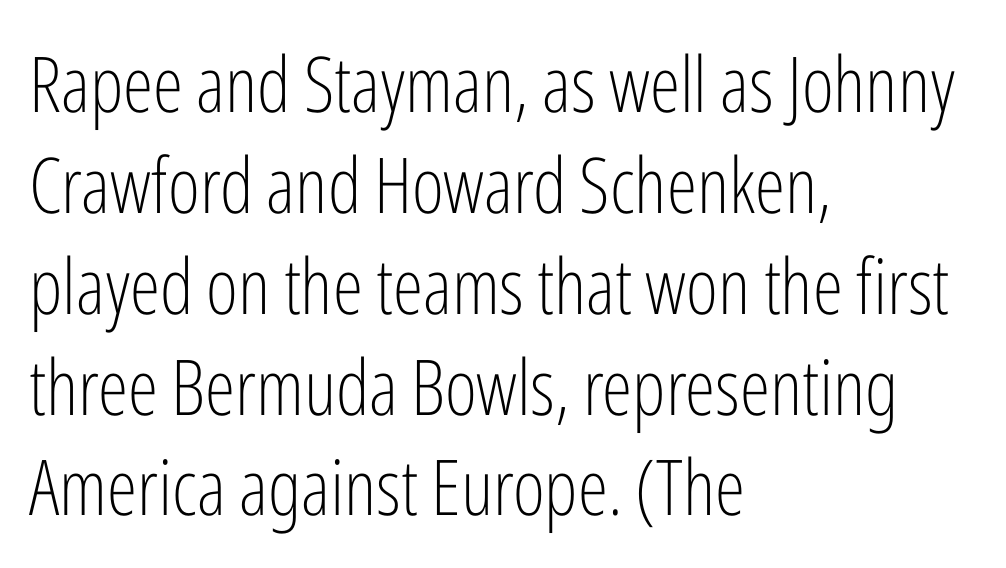
{"serif": "no", "italic": "no", "bold": "no", "weight": "light", "width": "condensed", "stroke_contrast": "low", "x_height": "medium", "monospaced": "no", "underline": "no", "align": "left", "line_spacing": "normal", "line_spacing_ratio": 1.31, "letter_spacing": "normal", "letter_spacing_em": 0.0, "glyph_px": 77}
